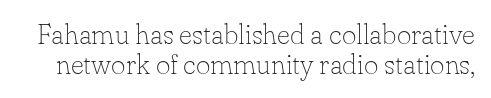
The image shows 28 px thin serif type, upright; set tight line spacing (1.07x), normal letter spacing, not underlined; low stroke contrast and a small x-height.
